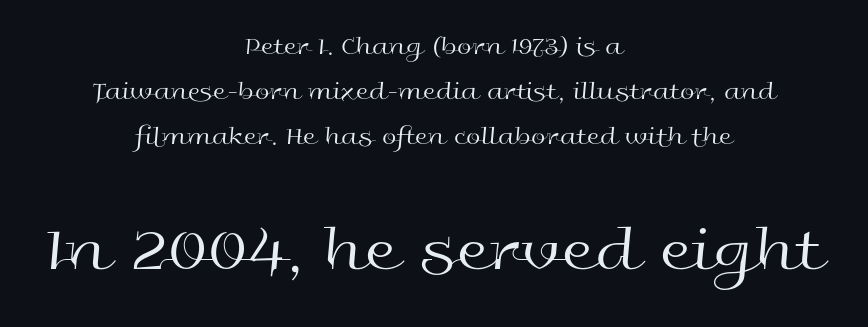
{"serif": "no", "italic": "no", "bold": "no", "weight": "regular", "width": "wide", "x_height": "medium", "monospaced": "no", "underline": "no", "align": "center", "line_spacing_ratio": 1.73, "letter_spacing": "normal", "letter_spacing_em": 0.0, "larger_block": "second", "size_ratio": 2.54, "glyph_px": 66}
